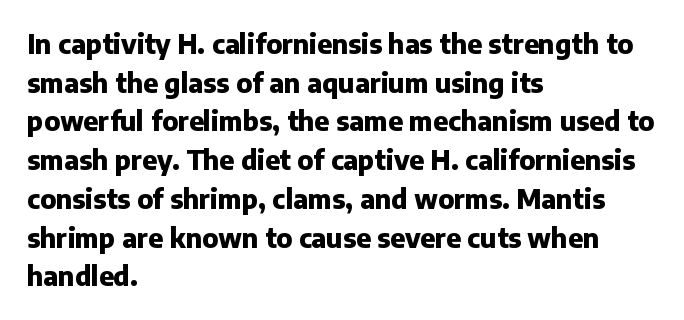
{"italic": "no", "bold": "yes", "underline": "no", "align": "left", "line_spacing": "normal", "line_spacing_ratio": 1.49, "letter_spacing": "normal", "letter_spacing_em": 0.0, "glyph_px": 26}
